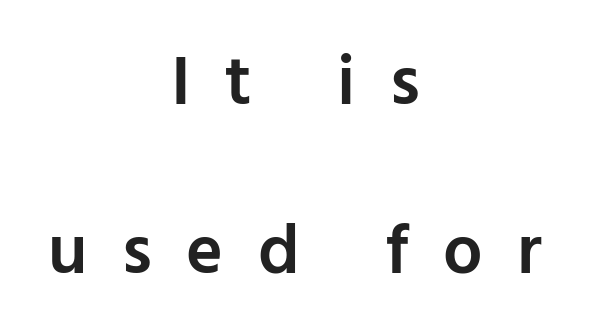
{"serif": "no", "italic": "no", "bold": "semi", "weight": "semibold", "width": "normal", "stroke_contrast": "low", "x_height": "medium", "monospaced": "no", "underline": "no", "align": "center", "line_spacing": "loose", "line_spacing_ratio": 2.42, "letter_spacing": "wide", "letter_spacing_em": 0.49, "glyph_px": 70}
